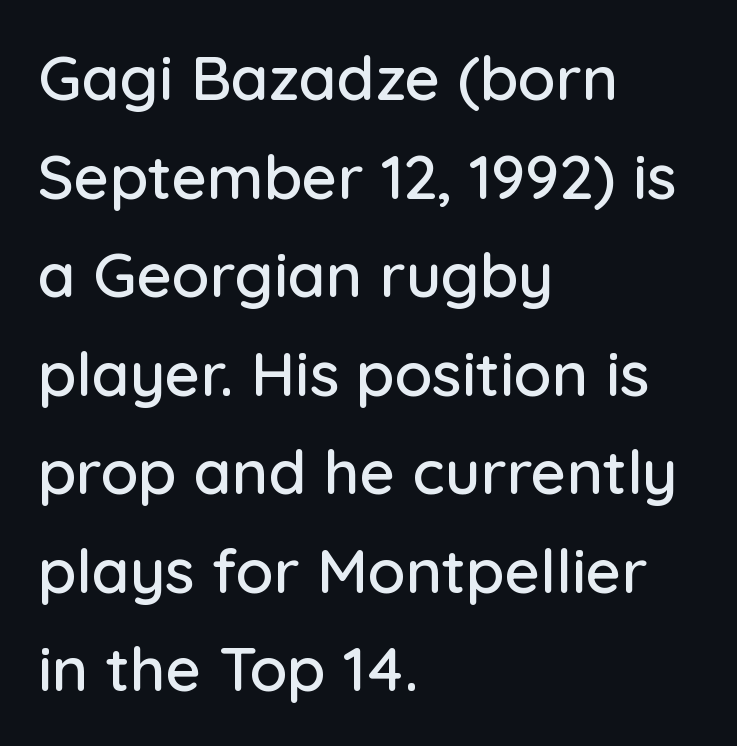
Q: Is the text italic (slanted)? A: No, it is upright.
Q: Is the typeface a serif or a sans-serif typeface? A: Sans-serif.
Q: Is the text underlined? A: No.
Q: How is the paragraph aligned? A: Left-aligned.
Q: Is the spacing between letters normal or unusually wide? A: Normal.
Q: Is the spacing between lines tight, normal or loose? A: Normal.
Q: Width (condensed, normal, or wide)? A: Normal.
Q: Stroke contrast? A: Low.
Q: x-height? A: Medium.
Q: Monospaced? A: No.
